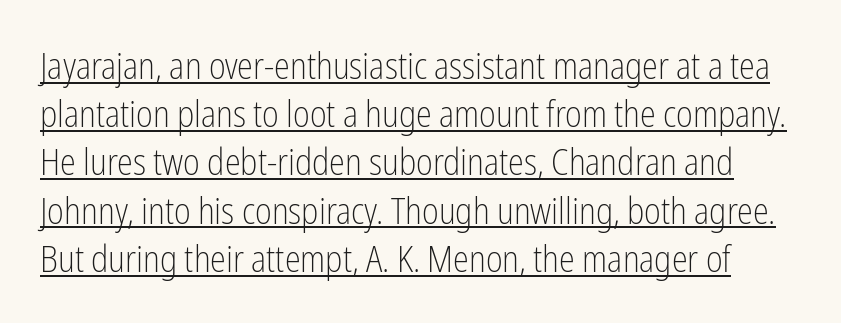
{"serif": "no", "italic": "no", "bold": "no", "weight": "light", "width": "condensed", "stroke_contrast": "low", "x_height": "medium", "monospaced": "no", "underline": "yes", "line_spacing": "normal", "line_spacing_ratio": 1.34, "letter_spacing": "normal", "letter_spacing_em": 0.0, "glyph_px": 36}
